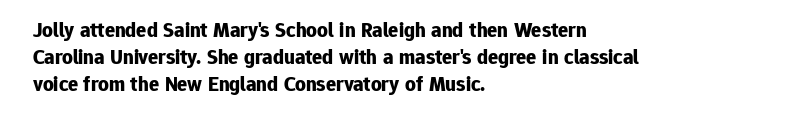
{"italic": "no", "bold": "yes", "underline": "no", "align": "left", "line_spacing": "normal", "line_spacing_ratio": 1.28, "letter_spacing": "normal", "letter_spacing_em": 0.0, "glyph_px": 21}
